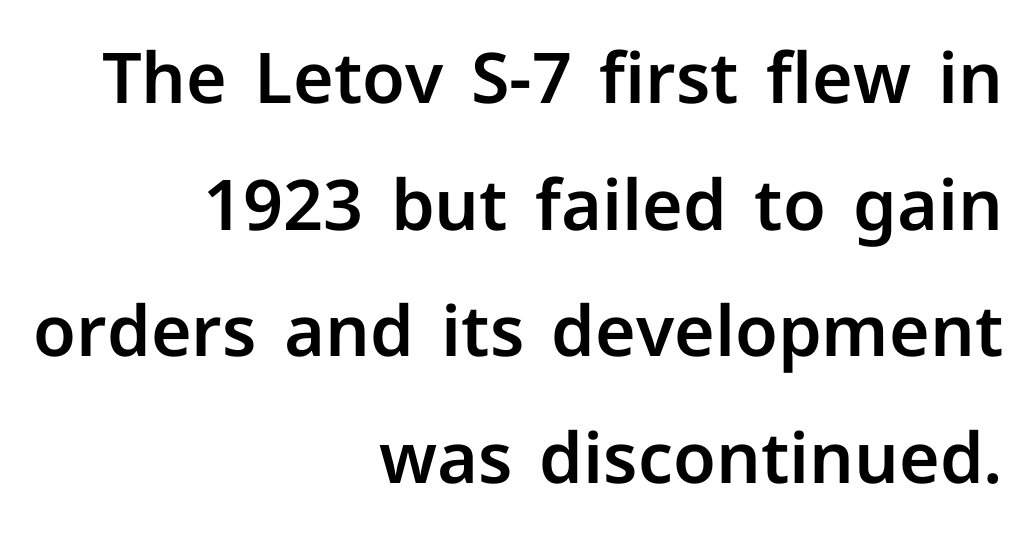
The image shows 70 px sans-serif type, upright; set right-aligned, line spacing 1.81x, normal letter spacing, not underlined; low stroke contrast and a medium x-height.
